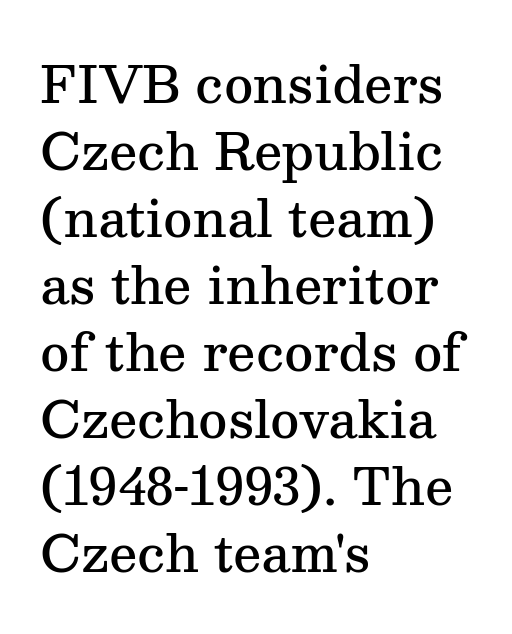
Q: Is the text bold? A: Semi-bold.
Q: Is the text italic (slanted)? A: No, it is upright.
Q: Is the typeface a serif or a sans-serif typeface? A: Serif.
Q: Is the text underlined? A: No.
Q: How is the paragraph aligned? A: Left-aligned.
Q: Is the spacing between letters normal or unusually wide? A: Normal.
Q: Is the spacing between lines tight, normal or loose? A: Normal.
Q: Width (condensed, normal, or wide)? A: Normal.
Q: Stroke contrast? A: Medium.
Q: x-height? A: Medium.
Q: Monospaced? A: No.
